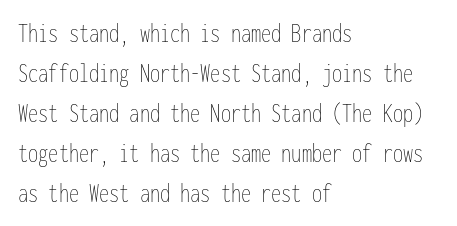
The image shows 27 px text type, upright; set left-aligned, normal line spacing (1.48x), normal letter spacing, not underlined.
